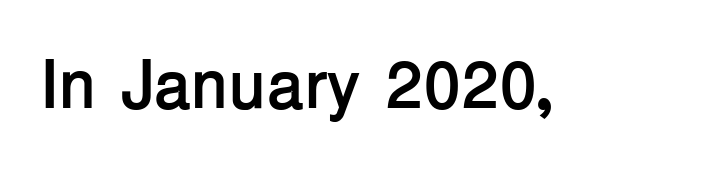
Nope, not italic — everything's standing straight. Stroke thickness is high; the sample reads as a true bold. The strip under each line holds only bare page. These lines keep a tight, regular rhythm from letter to letter.
